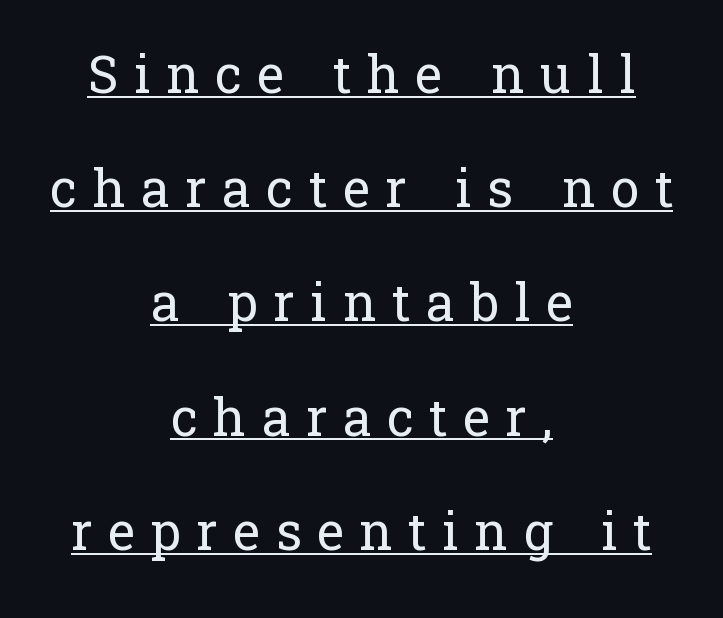
The image shows 51 px regular-weight serif type, upright; set centered, loose line spacing (2.24x), unusually wide letter spacing (+0.31 em), underlined; low stroke contrast and a medium x-height.
